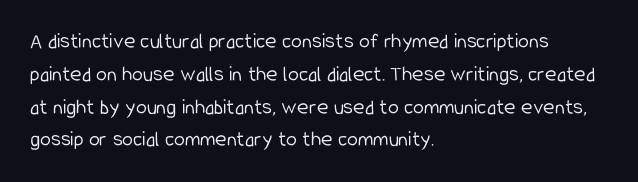
Descender tails drop into unmarked territory. Vertically, the passage feels balanced, rows spaced as you'd expect. The typesetter chose a ragged-right arrangement here. The typography opts for an upright posture over an oblique one. The rendering keeps characters at their native spacing. Stroke mass is kept to a normal reading level or below.
